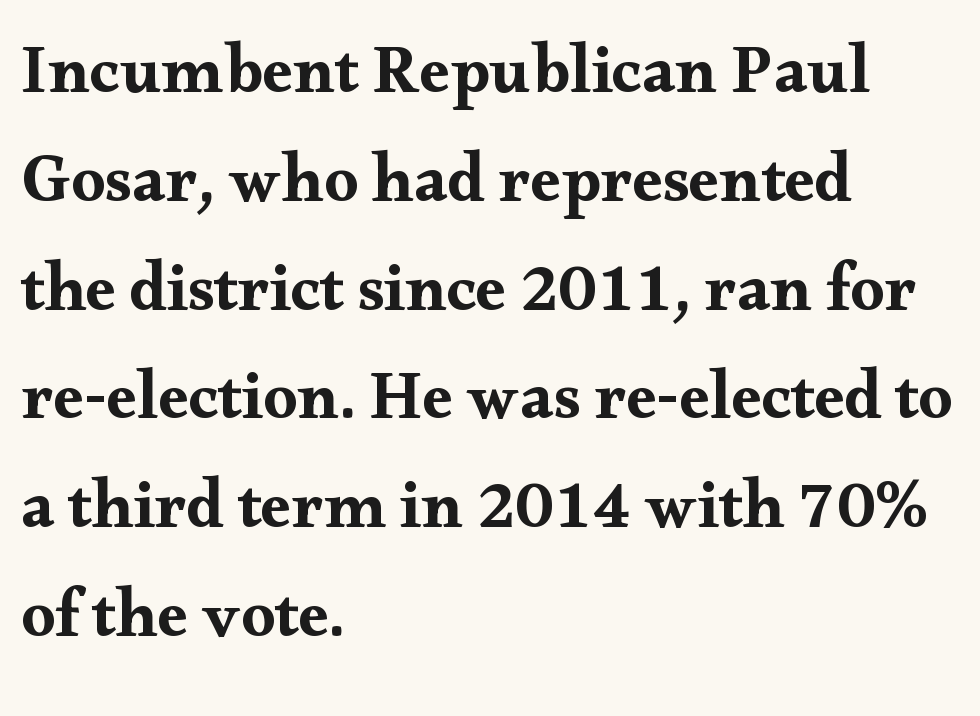
The image shows 68 px wide serif type, upright; set left-aligned, normal line spacing (1.6x), normal letter spacing, not underlined; medium stroke contrast and a small x-height.
